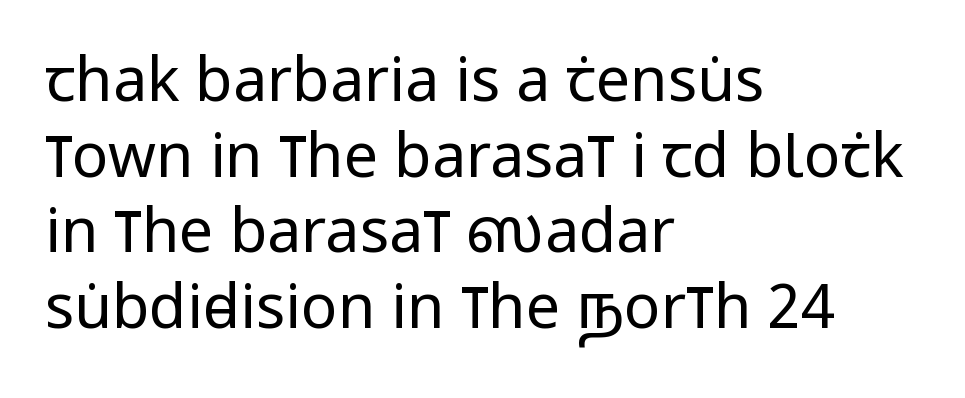
The image shows 61 px regular-weight, condensed sans-serif type, upright; set left-aligned, line spacing 1.24x, normal letter spacing, not underlined; low stroke contrast and a large x-height.
